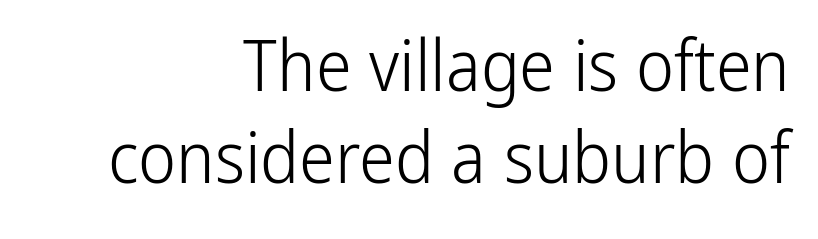
The typeface has the unassuming heft of standard copy or less. Evenly set lines give the paragraph a standard silhouette. Is this a fixed-width face? No — the glyphs have proportional, varying widths. This rendering leaves character spacing at its baseline value. Typeset ragged left — the right edge is the straight one. Type without underlining.
